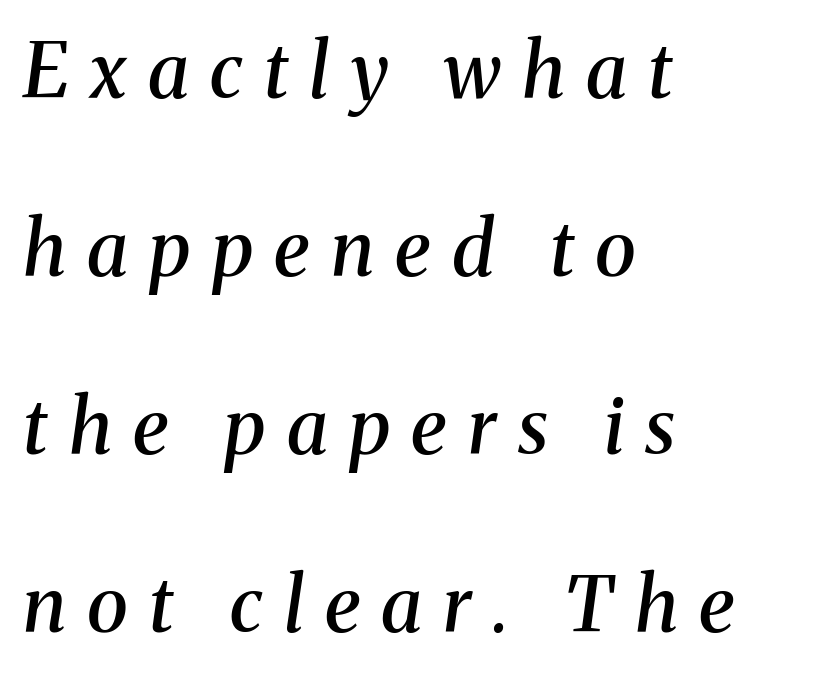
The lettering tilts uniformly, giving the passage an italic look. What kind of face is this? One with serifs. One-word summary of the alignment: left. Loosely led — the rows are spread out.
